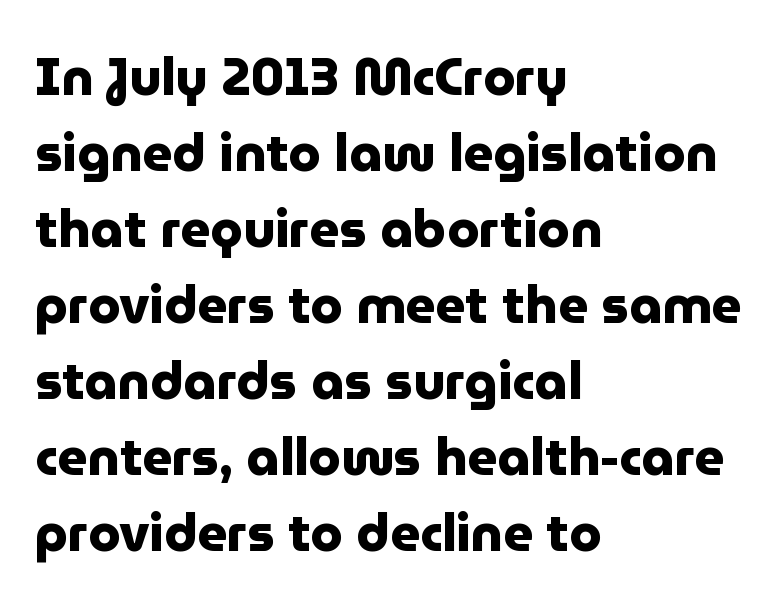
Typesetter's note: full bold, strokes at maximum text heaviness. Which margin do the lines hug? The left one — the right edge is uneven. What stands out about the letter spacing? Nothing — it is the standard amount. The letters carry no serifs — their stems end cleanly without finishing strokes. Proportional: the letters do not fall into vertical columns.
